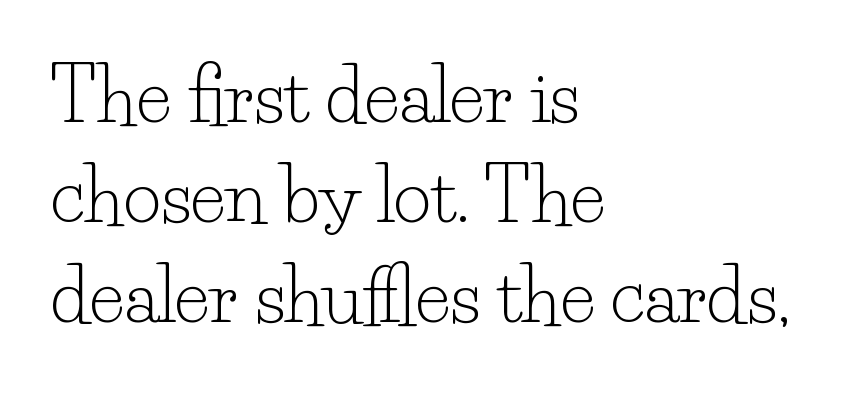
The image shows 73 px light serif type, upright; set left-aligned, normal line spacing (1.37x), normal letter spacing, not underlined; low stroke contrast and a small x-height.
